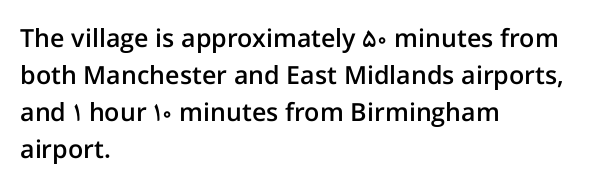
{"italic": "no", "bold": "semi", "underline": "no", "align": "left", "line_spacing": "normal", "line_spacing_ratio": 1.48, "letter_spacing": "normal", "letter_spacing_em": 0.0, "glyph_px": 25}
